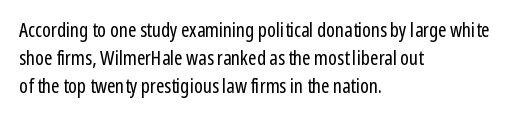
A roman cut, with each character standing at attention. Compared with a centered layout, this one pins lines to the left instead. Evenly set lines give the paragraph a standard silhouette. Heft: none added — not bold. The baseline area is clear.
